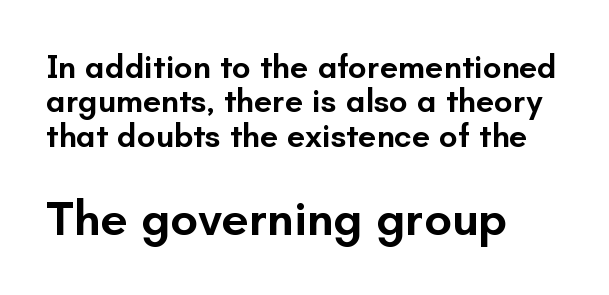
When letters stand straight like this, we call the style roman or upright. The face used here is proportionally spaced, like ordinary book or web type. The passage shown is typeset with a sans-serif family. You could barely slide anything between these rows. Larger block? The one below; the one above is distinctly smaller. A bit beefed up — I'd call it semibold rather than bold.
